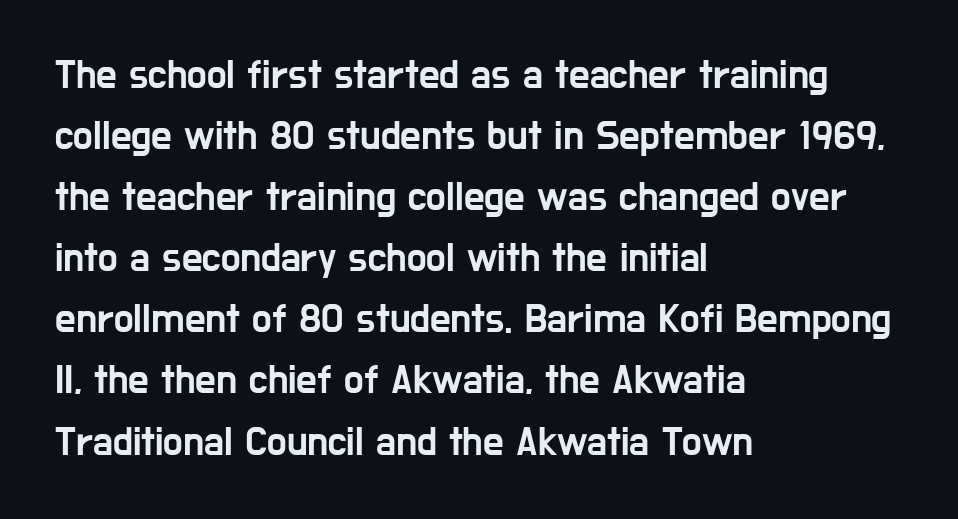
Q: Is the text italic (slanted)? A: No, it is upright.
Q: Is the typeface a serif or a sans-serif typeface? A: Sans-serif.
Q: Is the text underlined? A: No.
Q: How is the paragraph aligned? A: Left-aligned.
Q: Is the spacing between letters normal or unusually wide? A: Normal.
Q: Is the spacing between lines tight, normal or loose? A: Normal.
Q: Width (condensed, normal, or wide)? A: Condensed.
Q: Stroke contrast? A: Low.
Q: x-height? A: Medium.
Q: Monospaced? A: No.
